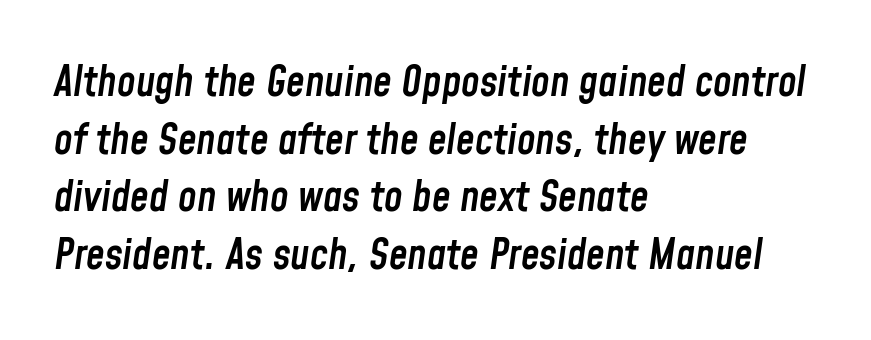
{"italic": "yes", "lean": "right", "slant_degrees": 8, "bold": "semi", "weight": "semibold", "width": "condensed", "stroke_contrast": "low", "x_height": "medium", "monospaced": "no", "underline": "no", "align": "left", "line_spacing": "normal", "line_spacing_ratio": 1.37, "letter_spacing": "normal", "letter_spacing_em": 0.0, "glyph_px": 42}
